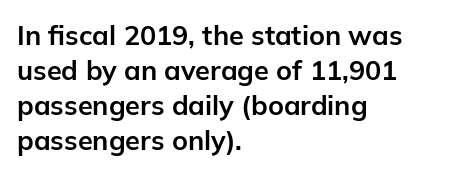
The image shows 27 px bold type, upright; set left-aligned, normal line spacing (1.3x), normal letter spacing, not underlined.
